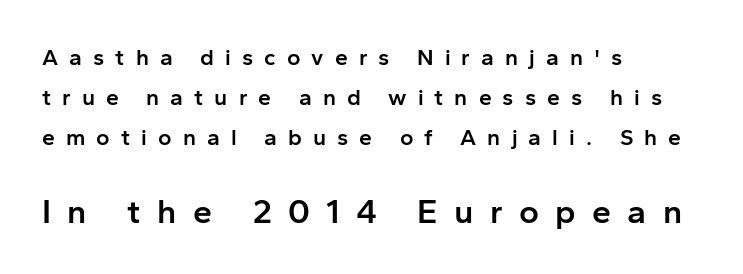
Q: Is the text bold? A: Semi-bold.
Q: Is the text italic (slanted)? A: No, it is upright.
Q: Is the typeface a serif or a sans-serif typeface? A: Sans-serif.
Q: Is the text underlined? A: No.
Q: How is the paragraph aligned? A: Left-aligned.
Q: Is the spacing between letters normal or unusually wide? A: Unusually wide.
Q: Which block of text is set in a larger size, the first (top) or the second (bottom)? A: The second (bottom) one.
Q: Width (condensed, normal, or wide)? A: Normal.
Q: Stroke contrast? A: Low.
Q: x-height? A: Medium.
Q: Monospaced? A: No.
